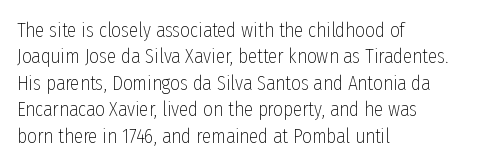
The image shows 21 px text type, upright; set left-aligned, normal line spacing (1.26x), normal letter spacing, not underlined.
